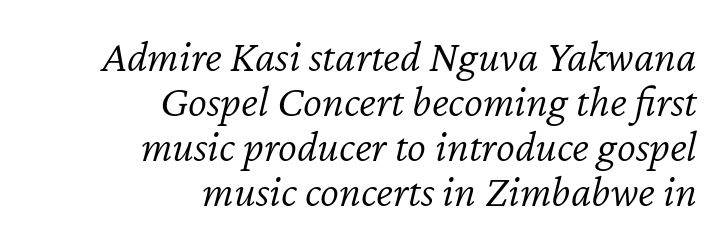
Q: Is the text bold? A: No.
Q: Is the text italic (slanted)? A: Yes, it leans right by about 12 degrees.
Q: Is the text underlined? A: No.
Q: How is the paragraph aligned? A: Right-aligned.
Q: Is the spacing between letters normal or unusually wide? A: Normal.
Q: Is the spacing between lines tight, normal or loose? A: Tight.
Q: Width (condensed, normal, or wide)? A: Normal.
Q: Stroke contrast? A: Low.
Q: x-height? A: Medium.
Q: Monospaced? A: No.
